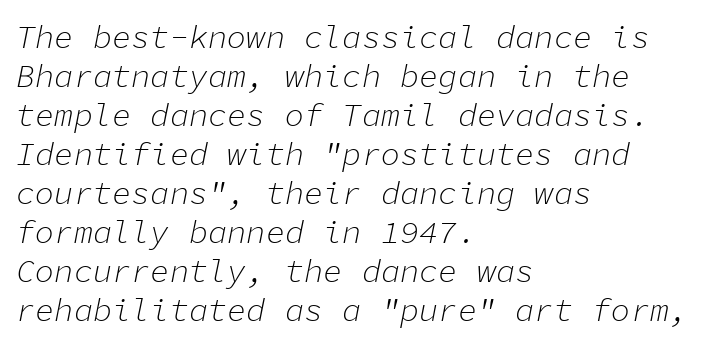
Q: Is the text bold? A: No.
Q: Is the text italic (slanted)? A: Yes, it leans right by about 11 degrees.
Q: Is the text underlined? A: No.
Q: How is the paragraph aligned? A: Left-aligned.
Q: Is the spacing between letters normal or unusually wide? A: Normal.
Q: Width (condensed, normal, or wide)? A: Normal.
Q: Stroke contrast? A: Low.
Q: x-height? A: Medium.
Q: Monospaced? A: Yes.
